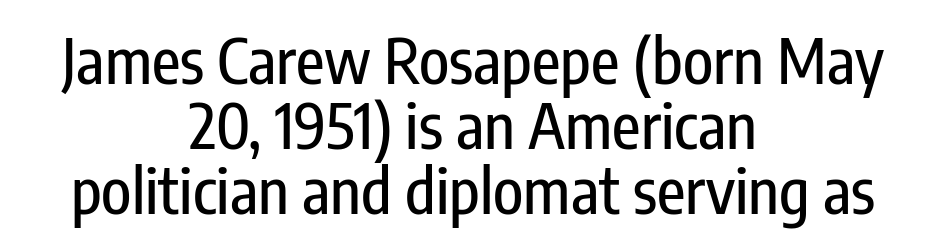
Q: Is the text italic (slanted)? A: No, it is upright.
Q: Is the typeface a serif or a sans-serif typeface? A: Sans-serif.
Q: Is the text underlined? A: No.
Q: How is the paragraph aligned? A: Centered.
Q: Is the spacing between letters normal or unusually wide? A: Normal.
Q: Is the spacing between lines tight, normal or loose? A: Tight.
Q: Width (condensed, normal, or wide)? A: Condensed.
Q: Stroke contrast? A: Low.
Q: x-height? A: Medium.
Q: Monospaced? A: No.
